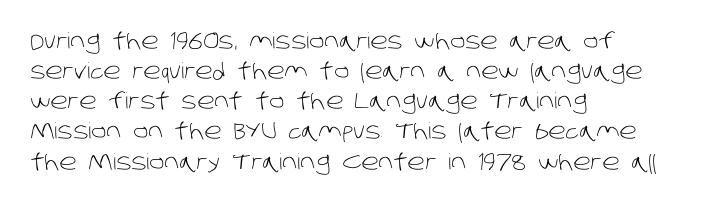
The characters are drawn with everyday or finer stroke widths. A typesetter would call this leading conventional body-copy spacing. Tracking value appears to be zero — textbook default spacing. The paragraph has a hard left edge and a soft right edge.
